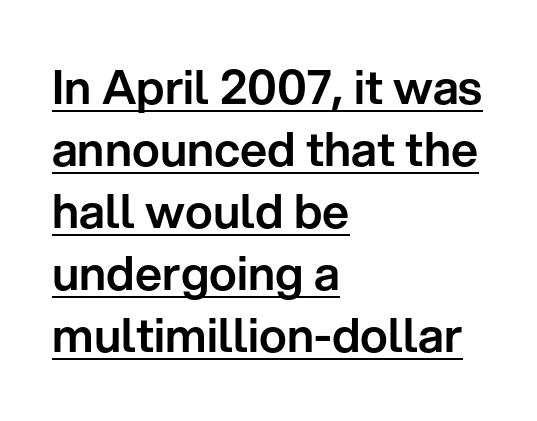
{"serif": "no", "italic": "no", "width": "normal", "stroke_contrast": "low", "x_height": "medium", "monospaced": "no", "underline": "yes", "align": "left", "line_spacing": "normal", "line_spacing_ratio": 1.32, "letter_spacing": "normal", "letter_spacing_em": 0.0, "glyph_px": 47}
